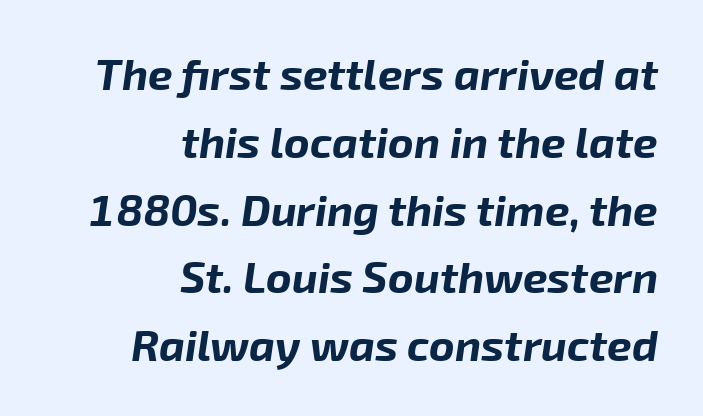
Q: Is the text bold? A: Yes.
Q: Is the text italic (slanted)? A: Yes, it leans right by about 8 degrees.
Q: Is the text underlined? A: No.
Q: How is the paragraph aligned? A: Right-aligned.
Q: Is the spacing between letters normal or unusually wide? A: Normal.
Q: Is the spacing between lines tight, normal or loose? A: Normal.
Q: Width (condensed, normal, or wide)? A: Normal.
Q: Stroke contrast? A: Low.
Q: x-height? A: Medium.
Q: Monospaced? A: No.
